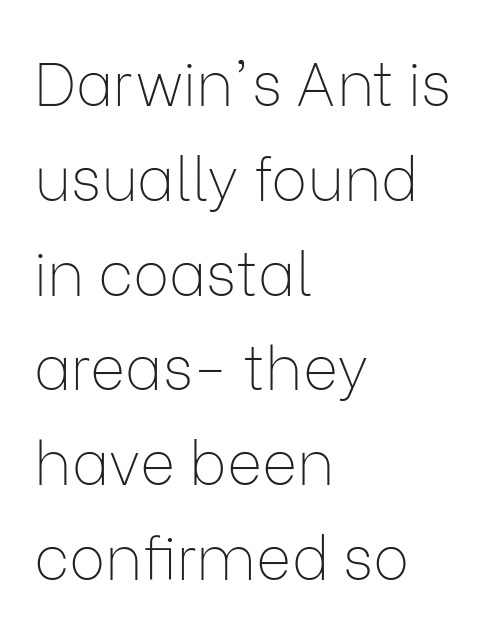
{"serif": "no", "italic": "no", "bold": "no", "weight": "thin", "width": "normal", "stroke_contrast": "low", "x_height": "medium", "monospaced": "no", "underline": "no", "align": "left", "line_spacing": "normal", "line_spacing_ratio": 1.58, "letter_spacing": "normal", "letter_spacing_em": 0.0, "glyph_px": 60}
